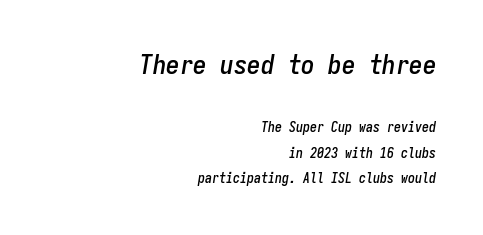
{"italic": "yes", "lean": "right", "slant_degrees": 9, "underline": "no", "align": "right", "line_spacing_ratio": 1.83, "letter_spacing": "normal", "letter_spacing_em": 0.0, "larger_block": "first", "size_ratio": 1.93, "glyph_px": 27}
